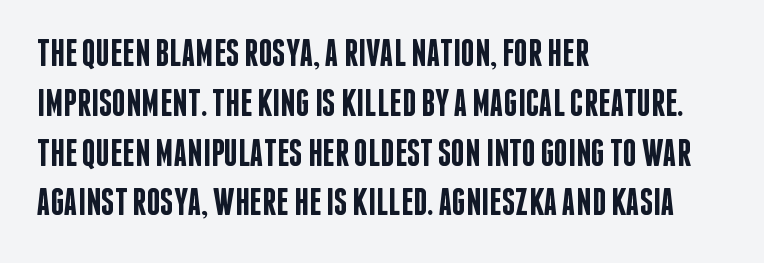
Observe the ordinary spacing: letters are neighbours, not strangers. Lines of text with bare space underneath. I'd call this a sans setting — the letters go barefoot. Does the leading feel generous? No, just average.
